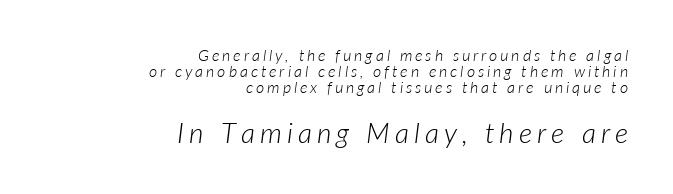
The image shows 28 px light type, italic (leaning right); set right-aligned, tight line spacing (0.99x), not underlined; the second (bottom) block is 1.75x larger; low stroke contrast and a medium x-height.
